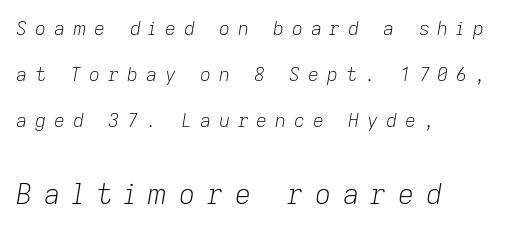
The image shows 28 px light type, italic (leaning right); set left-aligned, loose line spacing (2.41x), unusually wide letter spacing (+0.42 em), not underlined; the second (bottom) block is 1.47x larger; low stroke contrast and a medium x-height.
